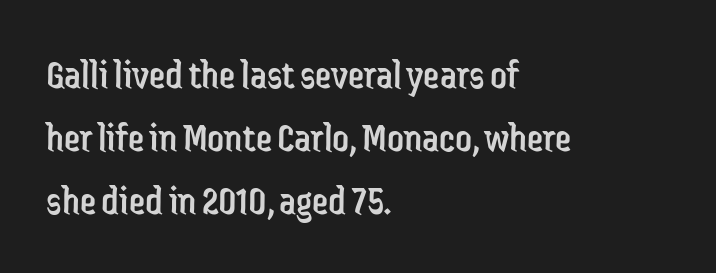
{"serif": "no", "italic": "no", "bold": "no", "weight": "regular", "width": "condensed", "stroke_contrast": "low", "x_height": "medium", "monospaced": "no", "underline": "no", "align": "left", "line_spacing": "normal", "line_spacing_ratio": 1.54, "letter_spacing": "normal", "letter_spacing_em": 0.0, "glyph_px": 41}
